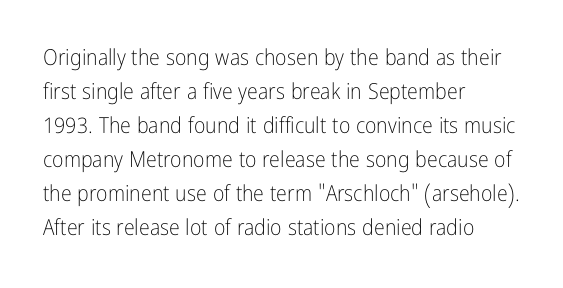
Caption: multi-line text, flush left, ragged right. Rendered with straight, roman letterforms. Beneath every word, the page is bare. Weight: not bold — regular or lighter. Nobody touched the tracking dial on this one. Vertically, the passage feels balanced, rows spaced as you'd expect.
